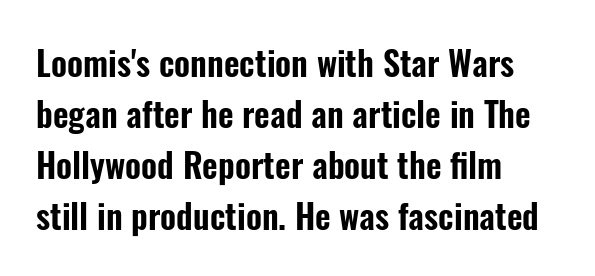
{"serif": "no", "italic": "no", "width": "condensed", "stroke_contrast": "low", "x_height": "medium", "monospaced": "no", "underline": "no", "align": "left", "line_spacing": "normal", "line_spacing_ratio": 1.5, "letter_spacing": "normal", "letter_spacing_em": 0.0, "glyph_px": 34}
